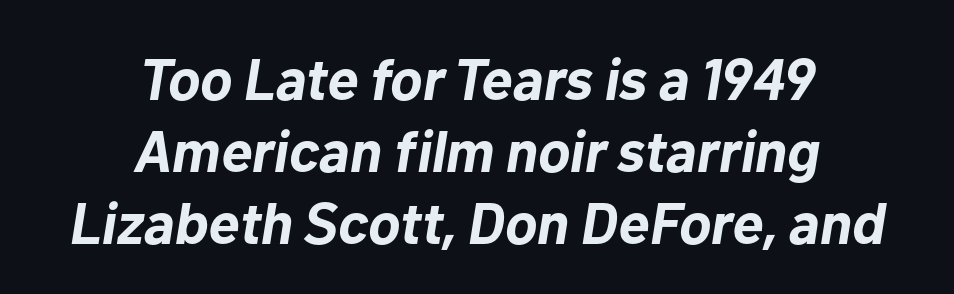
The image shows 59 px bold type, italic (leaning right); set centered, line spacing 1.22x, normal letter spacing, not underlined; low stroke contrast and a medium x-height.
